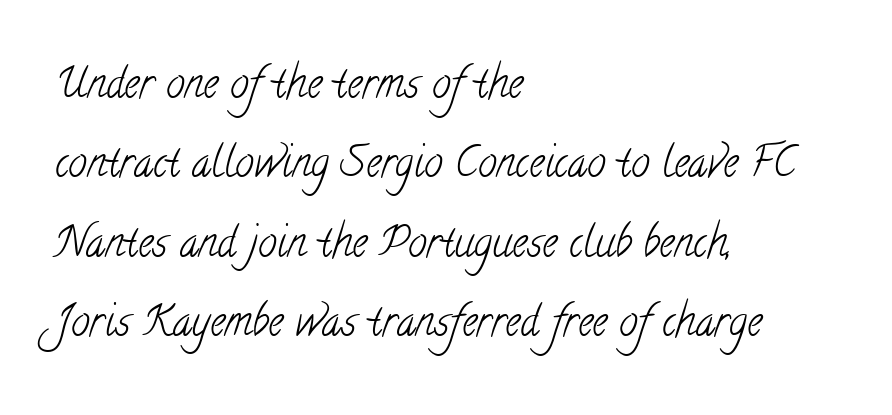
The passage shown is typed in a proportional face where columns would drift. The lines are quadded left. The foot of each line stays bare and open.
